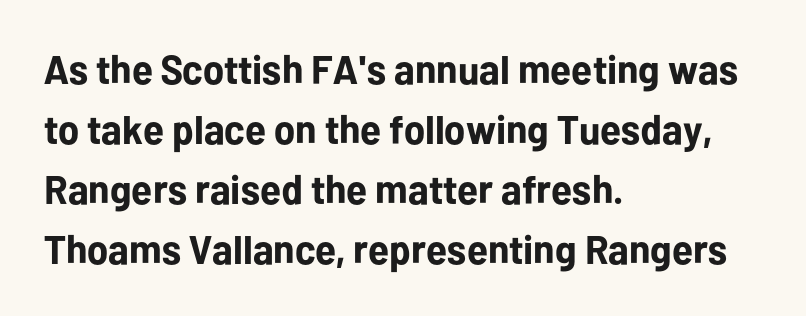
Q: Is the text bold? A: Yes.
Q: Is the text italic (slanted)? A: No, it is upright.
Q: Is the typeface a serif or a sans-serif typeface? A: Sans-serif.
Q: Is the text underlined? A: No.
Q: How is the paragraph aligned? A: Left-aligned.
Q: Is the spacing between letters normal or unusually wide? A: Normal.
Q: Is the spacing between lines tight, normal or loose? A: Normal.
Q: Width (condensed, normal, or wide)? A: Normal.
Q: Stroke contrast? A: Low.
Q: x-height? A: Medium.
Q: Monospaced? A: No.
